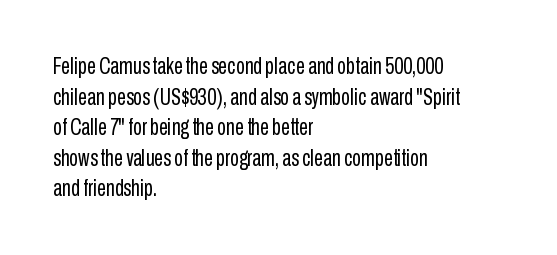
Vertical spacing — default. The text block is weighted toward the left margin, trailing off unevenly rightward. The baseline area is clear. These lines keep a tight, regular rhythm from letter to letter. No extra ink here — the face is not bold.
